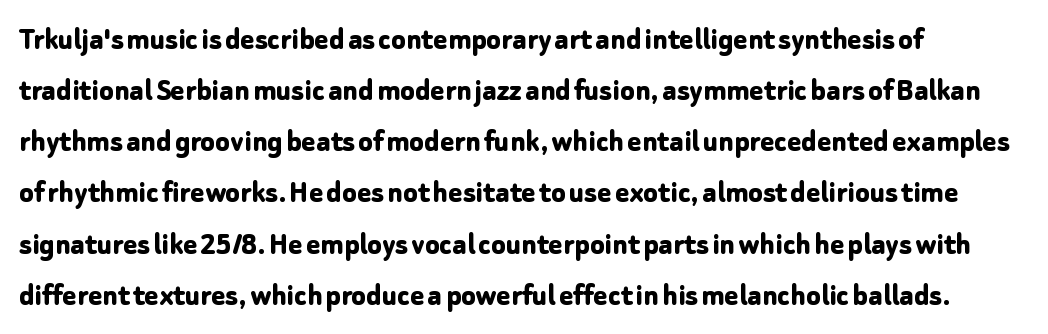
{"serif": "no", "italic": "no", "bold": "yes", "weight": "bold", "width": "normal", "stroke_contrast": "low", "x_height": "medium", "monospaced": "no", "underline": "no", "align": "left", "line_spacing": "normal", "line_spacing_ratio": 1.55, "letter_spacing": "normal", "letter_spacing_em": 0.0, "glyph_px": 33}
